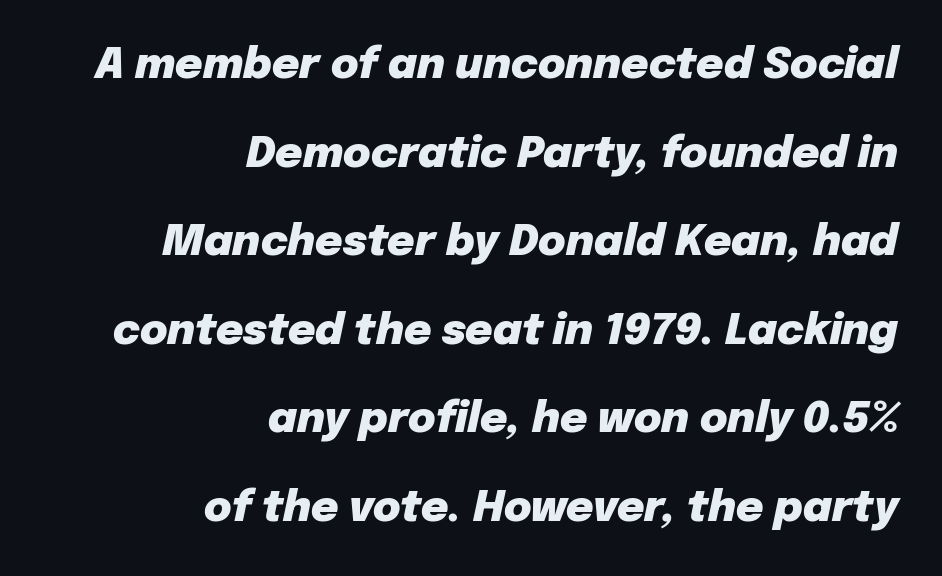
{"italic": "yes", "lean": "right", "slant_degrees": 12, "bold": "yes", "weight": "heavy", "width": "normal", "stroke_contrast": "low", "x_height": "medium", "monospaced": "no", "underline": "no", "align": "right", "line_spacing": "loose", "line_spacing_ratio": 2.11, "letter_spacing": "normal", "letter_spacing_em": 0.0, "glyph_px": 42}
